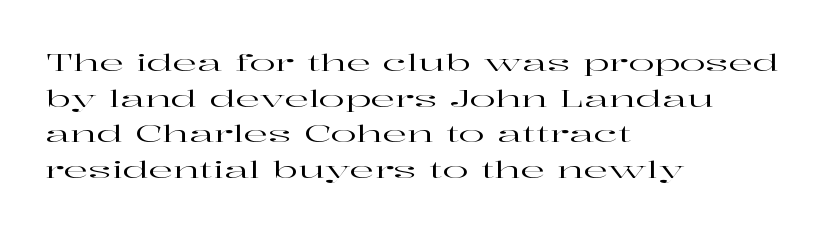
{"italic": "no", "underline": "no", "align": "left", "line_spacing": "normal", "line_spacing_ratio": 1.48, "letter_spacing": "normal", "letter_spacing_em": 0.0, "glyph_px": 24}
